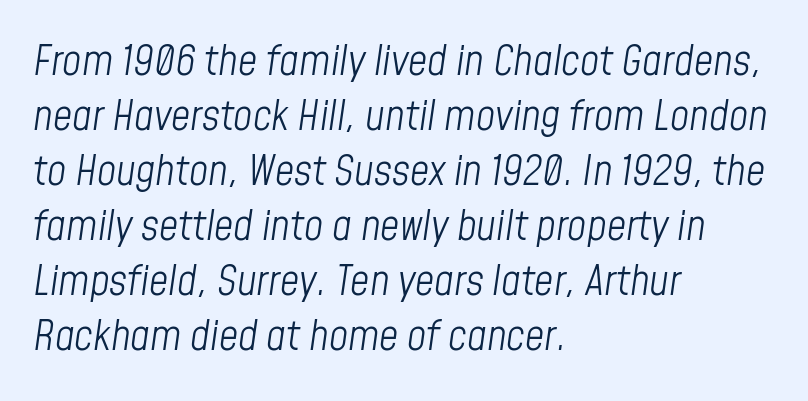
{"italic": "yes", "lean": "right", "slant_degrees": 8, "bold": "no", "weight": "light", "width": "condensed", "stroke_contrast": "low", "x_height": "medium", "monospaced": "no", "underline": "no", "align": "left", "line_spacing": "normal", "line_spacing_ratio": 1.31, "letter_spacing": "normal", "letter_spacing_em": 0.0, "glyph_px": 42}
